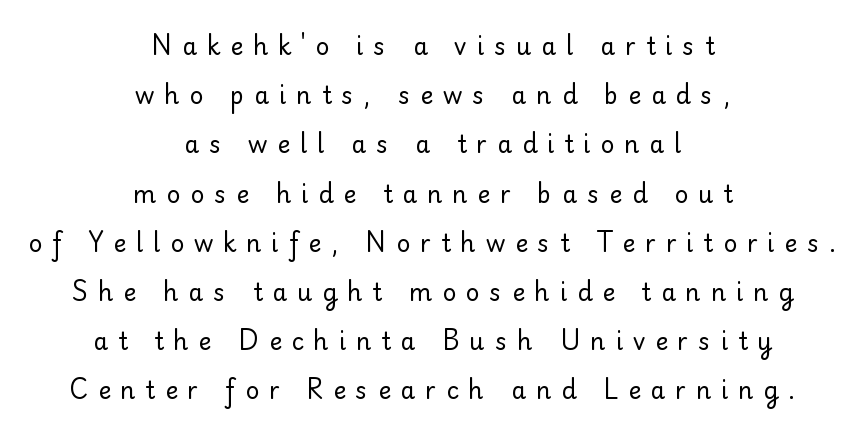
The image shows 24 px text type, upright; set centered, loose line spacing (2.05x), unusually wide letter spacing (+0.41 em), not underlined.
